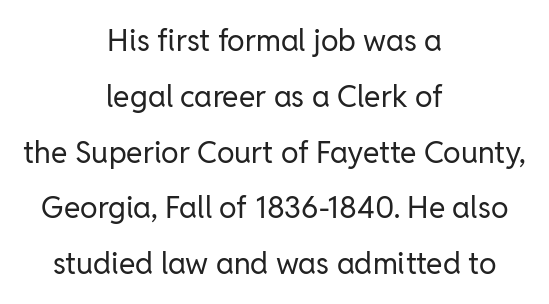
This is roman type, the default non-slanted kind. This rendering features lettering with no underline. The letters sit at their default tracking, neither squeezed nor spread. Letterform terminals end flat and unadorned throughout the passage. Nothing heavy about these letters — not bold at all. The whitespace from short lines is split evenly between both sides.
